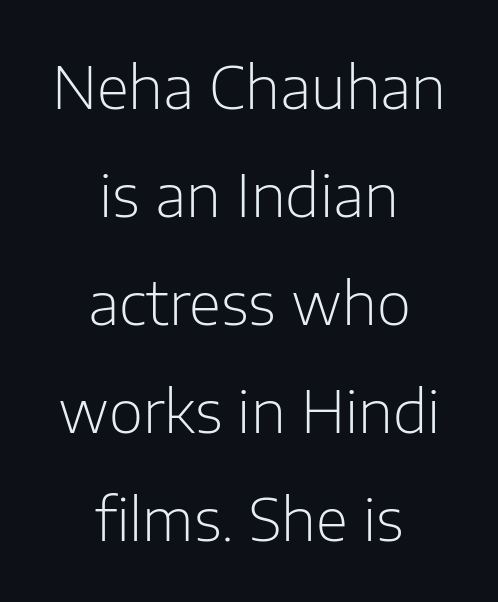
Q: Is the text bold? A: No.
Q: Is the text italic (slanted)? A: No, it is upright.
Q: Is the typeface a serif or a sans-serif typeface? A: Sans-serif.
Q: Is the text underlined? A: No.
Q: How is the paragraph aligned? A: Centered.
Q: Is the spacing between letters normal or unusually wide? A: Normal.
Q: Width (condensed, normal, or wide)? A: Normal.
Q: Stroke contrast? A: Low.
Q: x-height? A: Medium.
Q: Monospaced? A: No.
